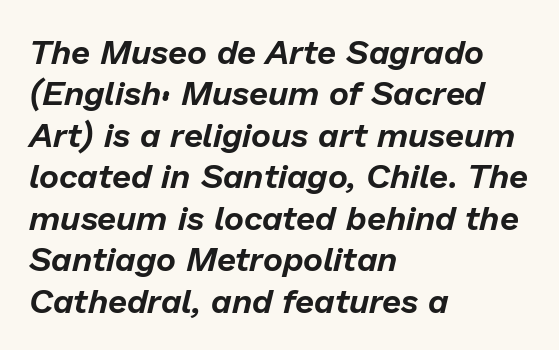
The image shows 34 px text type, italic (leaning right); set left-aligned, line spacing 1.22x, normal letter spacing, not underlined; low stroke contrast and a medium x-height.
